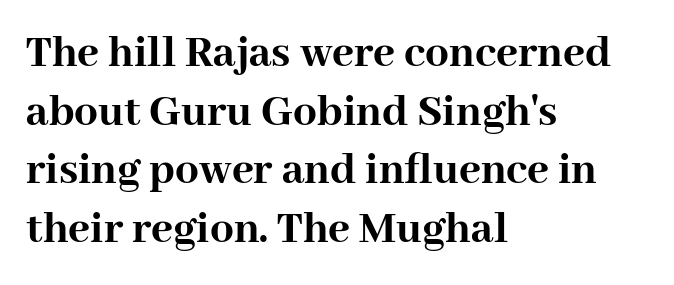
The image shows 47 px semibold serif type, upright; set left-aligned, normal line spacing (1.25x), normal letter spacing, not underlined; high stroke contrast and a medium x-height.
